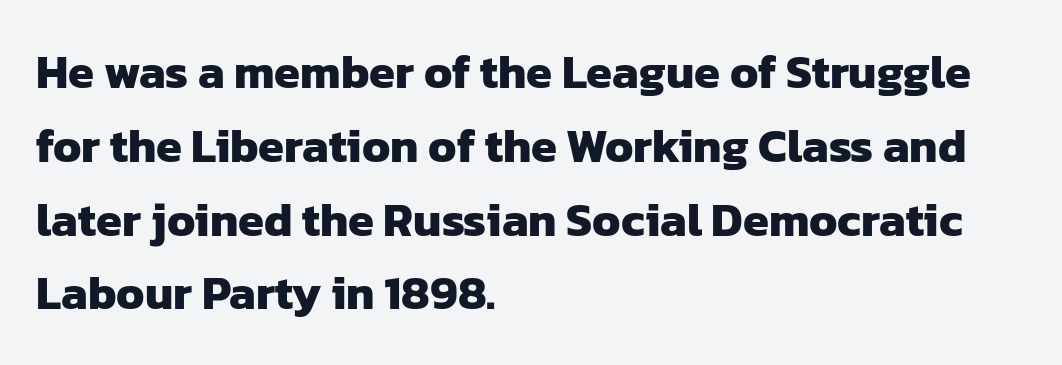
The image shows 47 px heavy sans-serif type; set left-aligned, normal line spacing (1.57x), normal letter spacing, not underlined; low stroke contrast and a medium x-height.
